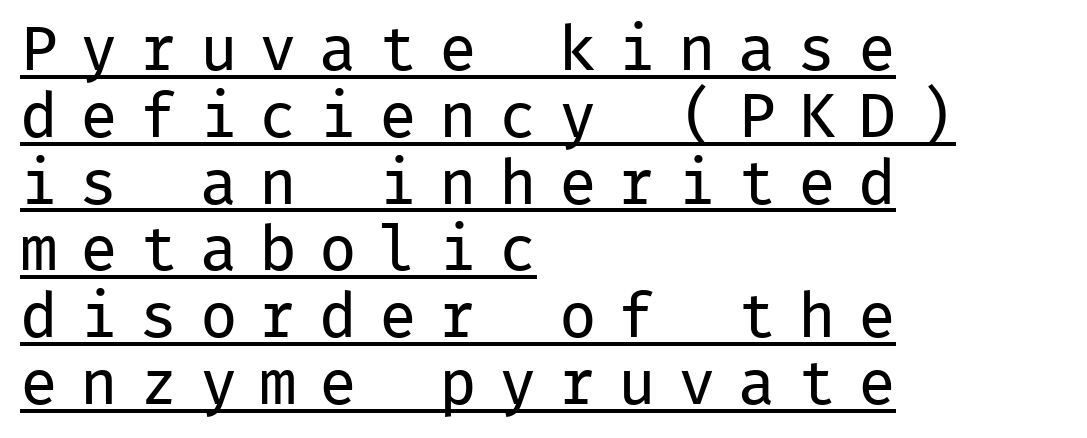
{"serif": "no", "italic": "no", "bold": "no", "weight": "regular", "width": "normal", "stroke_contrast": "low", "x_height": "medium", "monospaced": "yes", "underline": "yes", "align": "left", "line_spacing": "tight", "line_spacing_ratio": 1.06, "letter_spacing": "wide", "letter_spacing_em": 0.35, "glyph_px": 63}
